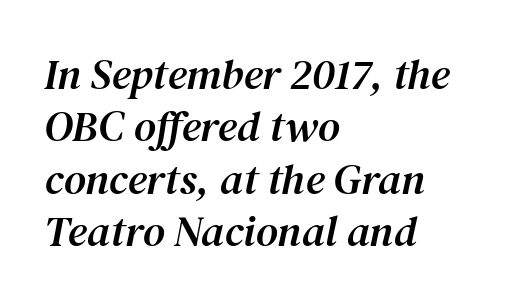
The image shows 43 px serif type, italic (leaning right); set left-aligned, line spacing 1.22x, normal letter spacing, not underlined; medium stroke contrast and a medium x-height.
